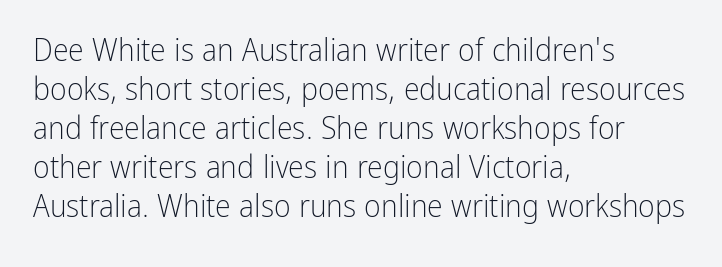
A sans-serif font was chosen for this passage. These lines are set flush left with a ragged right edge. Tall strokes in this sample are plumb rather than angled. Default kerning and tracking; the words read as compact shapes. Proportional: the letters do not fall into vertical columns.
